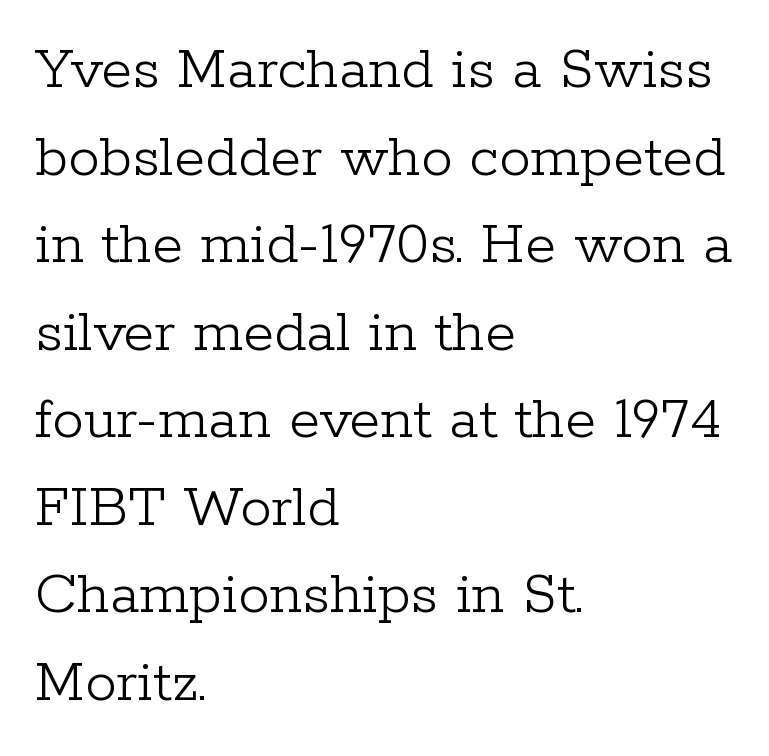
The image shows 63 px light serif type, upright; set left-aligned, normal line spacing (1.39x), normal letter spacing, not underlined; low stroke contrast and a medium x-height.
